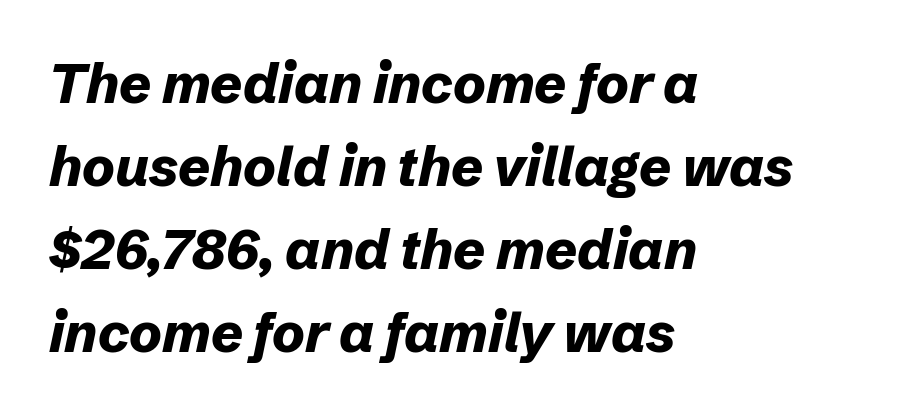
The image shows 55 px bold type, italic (leaning right); set left-aligned, normal line spacing (1.51x), normal letter spacing, not underlined; low stroke contrast and a medium x-height.
